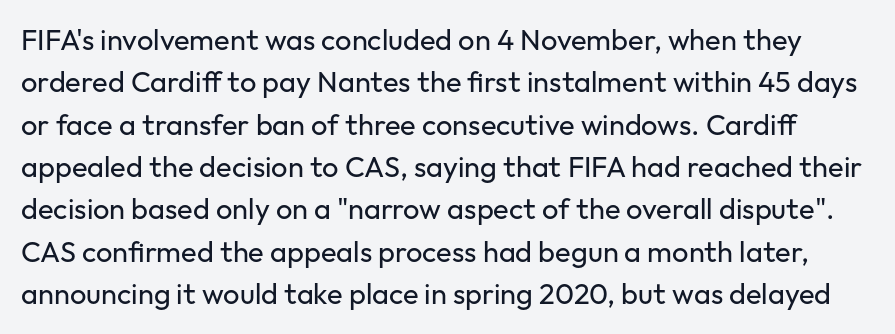
Q: Is the text bold? A: No.
Q: Is the text italic (slanted)? A: No, it is upright.
Q: Is the typeface a serif or a sans-serif typeface? A: Sans-serif.
Q: Is the text underlined? A: No.
Q: Is the spacing between letters normal or unusually wide? A: Normal.
Q: Is the spacing between lines tight, normal or loose? A: Normal.
Q: Width (condensed, normal, or wide)? A: Normal.
Q: Stroke contrast? A: Low.
Q: x-height? A: Medium.
Q: Monospaced? A: No.
